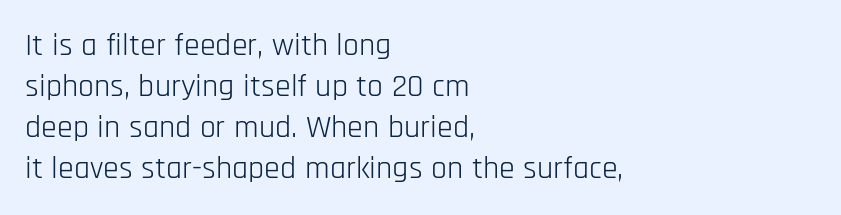
{"serif": "no", "italic": "no", "bold": "no", "weight": "light", "width": "condensed", "stroke_contrast": "low", "x_height": "large", "monospaced": "no", "underline": "no", "align": "left", "line_spacing": "normal", "line_spacing_ratio": 1.28, "letter_spacing": "normal", "letter_spacing_em": 0.0, "glyph_px": 32}
